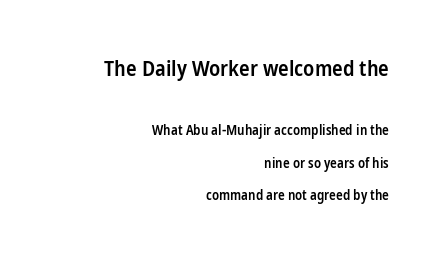
The tracking reads as untouched default to a designer's eye. Regarding leading, the lines here are spaced well apart. Horizontal alignment here is rightward, an uncommon choice for prose. I'd describe the lettering as semibold — firm but not a full bold.
